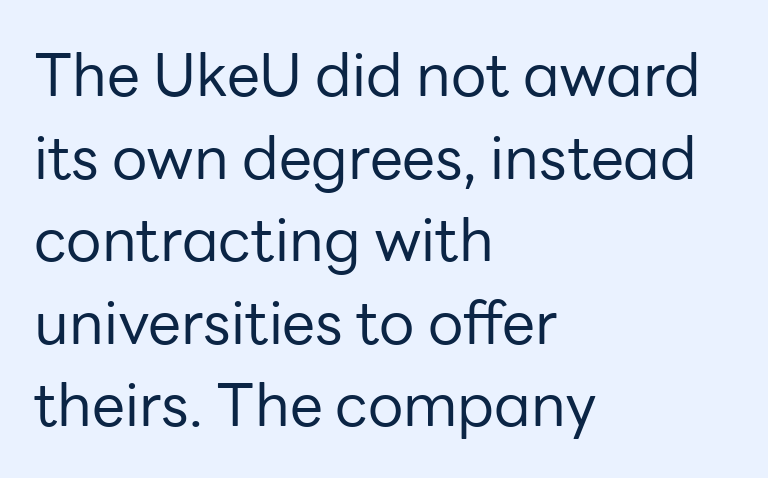
The image shows 59 px regular-weight sans-serif type, upright; set left-aligned, normal line spacing (1.4x), normal letter spacing, not underlined; low stroke contrast and a medium x-height.
